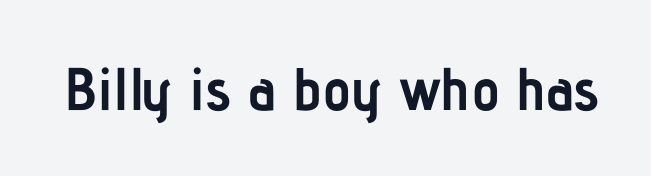
Q: Is the text bold? A: Yes.
Q: Is the text italic (slanted)? A: No, it is upright.
Q: Is the typeface a serif or a sans-serif typeface? A: Sans-serif.
Q: Is the text underlined? A: No.
Q: Is the spacing between letters normal or unusually wide? A: Normal.
Q: Width (condensed, normal, or wide)? A: Condensed.
Q: Stroke contrast? A: Low.
Q: x-height? A: Medium.
Q: Monospaced? A: No.
